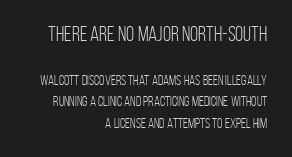
{"italic": "no", "bold": "no", "underline": "no", "align": "right", "line_spacing": "normal", "line_spacing_ratio": 1.53, "letter_spacing": "normal", "letter_spacing_em": 0.0, "larger_block": "first", "size_ratio": 1.5, "glyph_px": 21}
